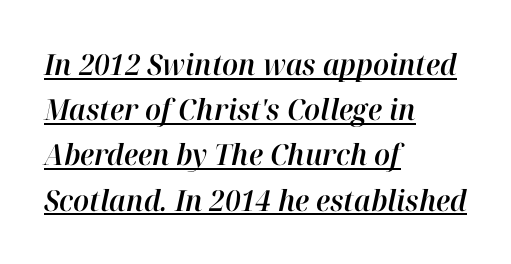
{"italic": "yes", "lean": "right", "slant_degrees": 12, "width": "normal", "stroke_contrast": "high", "x_height": "medium", "monospaced": "no", "underline": "yes", "align": "left", "line_spacing": "normal", "line_spacing_ratio": 1.56, "letter_spacing": "normal", "letter_spacing_em": 0.0, "glyph_px": 29}
